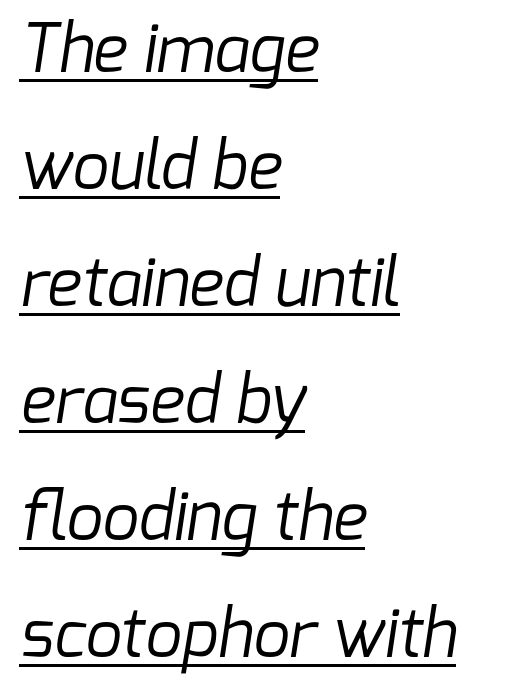
Q: Is the text bold? A: No.
Q: Is the typeface a serif or a sans-serif typeface? A: Sans-serif.
Q: Is the text underlined? A: Yes.
Q: How is the paragraph aligned? A: Left-aligned.
Q: Is the spacing between letters normal or unusually wide? A: Normal.
Q: Width (condensed, normal, or wide)? A: Normal.
Q: Stroke contrast? A: Low.
Q: x-height? A: Medium.
Q: Monospaced? A: No.
